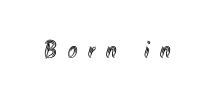
Q: Is the text italic (slanted)? A: Yes.
Q: Is the text underlined? A: No.
Q: Is the spacing between letters normal or unusually wide? A: Unusually wide.
